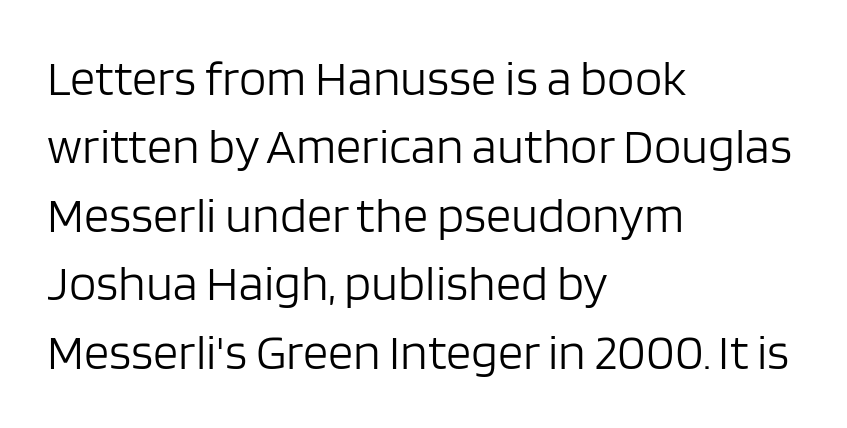
Q: Is the text bold? A: No.
Q: Is the text italic (slanted)? A: No, it is upright.
Q: Is the typeface a serif or a sans-serif typeface? A: Sans-serif.
Q: Is the text underlined? A: No.
Q: How is the paragraph aligned? A: Left-aligned.
Q: Is the spacing between letters normal or unusually wide? A: Normal.
Q: Is the spacing between lines tight, normal or loose? A: Normal.
Q: Width (condensed, normal, or wide)? A: Normal.
Q: Stroke contrast? A: Low.
Q: x-height? A: Large.
Q: Monospaced? A: No.
